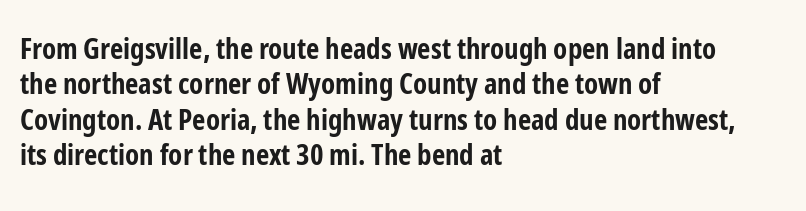
The area under the type is left untouched. The characters display no serif detailing; their extremities are plain. This is the regular roman posture of the typeface. The type is set solid horizontally, with unmodified tracking.
